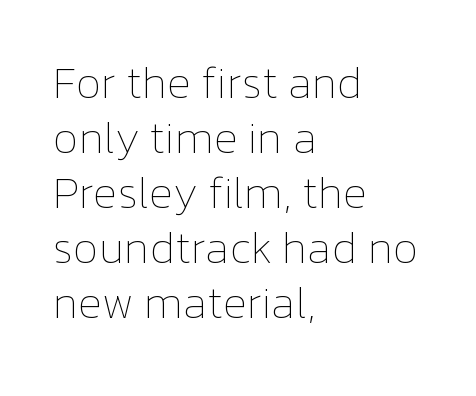
Q: Is the text bold? A: No.
Q: Is the text italic (slanted)? A: No, it is upright.
Q: Is the text underlined? A: No.
Q: How is the paragraph aligned? A: Left-aligned.
Q: Is the spacing between letters normal or unusually wide? A: Normal.
Q: Width (condensed, normal, or wide)? A: Normal.
Q: Stroke contrast? A: Low.
Q: x-height? A: Medium.
Q: Monospaced? A: No.
